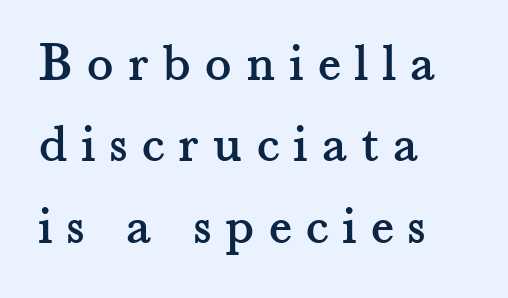
{"serif": "yes", "italic": "no", "width": "normal", "stroke_contrast": "medium", "x_height": "small", "monospaced": "no", "underline": "no", "align": "left", "line_spacing": "normal", "line_spacing_ratio": 1.48, "letter_spacing": "wide", "letter_spacing_em": 0.26, "glyph_px": 55}
